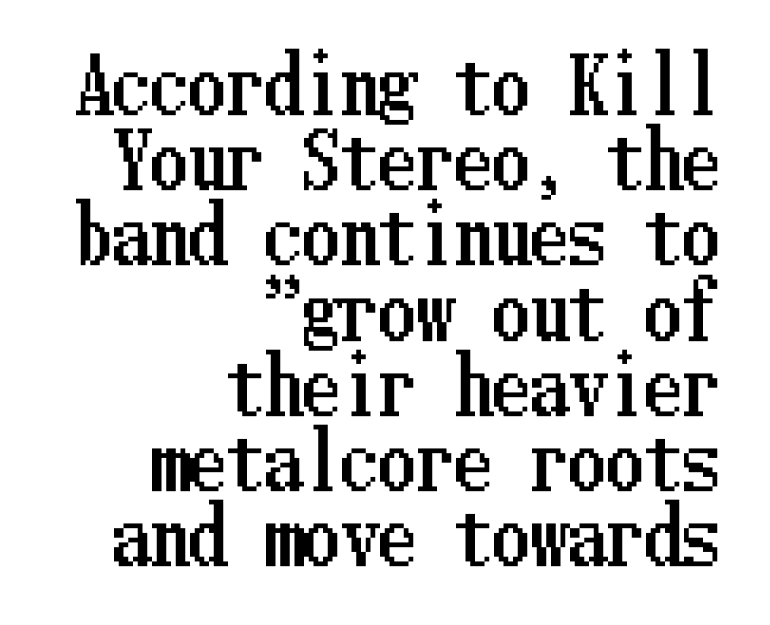
The image shows 76 px condensed type, upright; set right-aligned, tight line spacing (0.99x), normal letter spacing, not underlined; low stroke contrast and a medium x-height.
